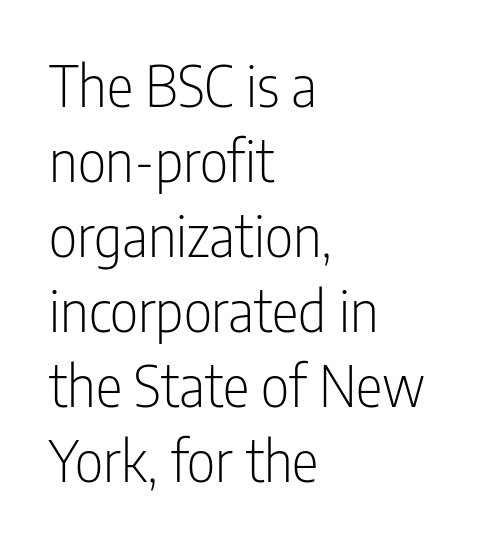
Q: Is the text bold? A: No.
Q: Is the text italic (slanted)? A: No, it is upright.
Q: Is the typeface a serif or a sans-serif typeface? A: Sans-serif.
Q: Is the text underlined? A: No.
Q: How is the paragraph aligned? A: Left-aligned.
Q: Is the spacing between letters normal or unusually wide? A: Normal.
Q: Is the spacing between lines tight, normal or loose? A: Normal.
Q: Width (condensed, normal, or wide)? A: Condensed.
Q: Stroke contrast? A: Low.
Q: x-height? A: Medium.
Q: Monospaced? A: No.
